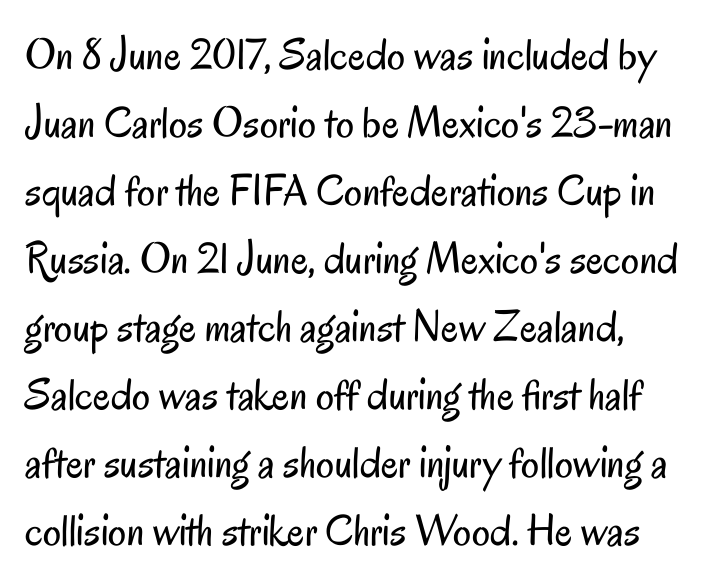
The image shows 45 px regular-weight, condensed sans-serif type, upright; set normal line spacing (1.51x), normal letter spacing, not underlined; low stroke contrast and a small x-height.
